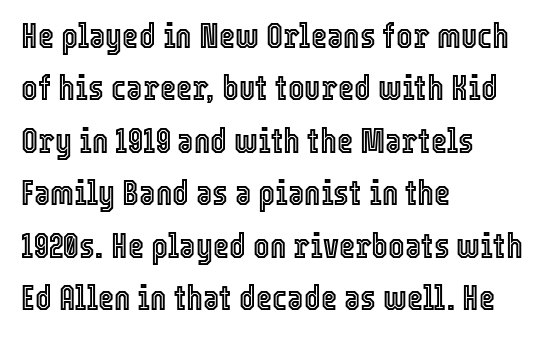
The image shows 35 px condensed type, upright; set left-aligned, normal line spacing (1.5x), normal letter spacing, not underlined; a medium x-height.
